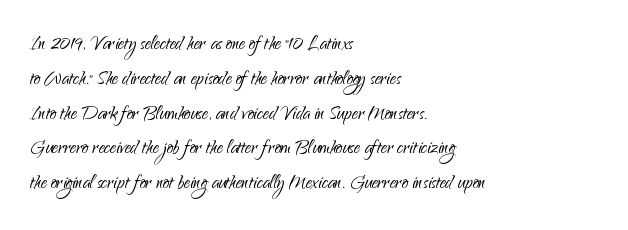
Summary of weight: not heavy and not bold. The passage shown stacks its lines at a standard gap. Tracking value appears to be zero — textbook default spacing.
